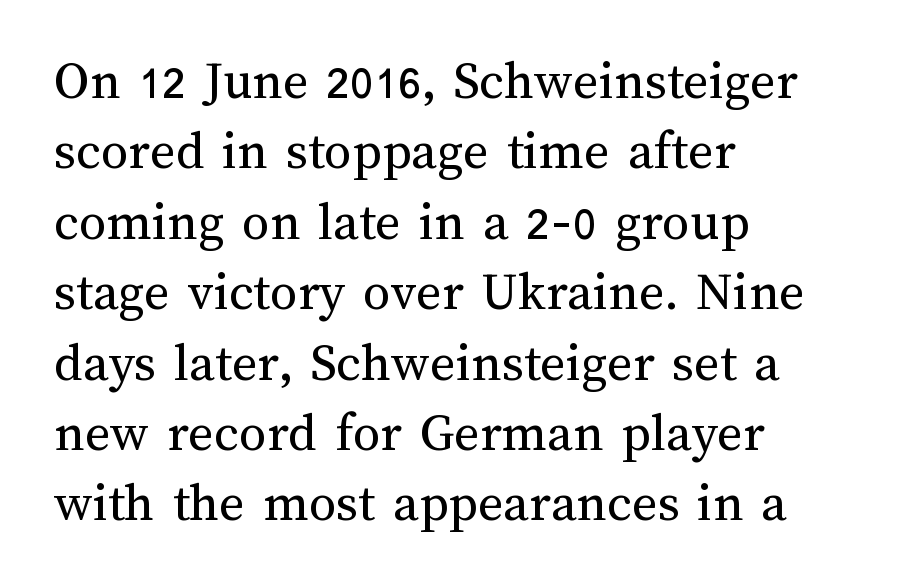
Q: Is the text bold? A: No.
Q: Is the text italic (slanted)? A: No, it is upright.
Q: Is the text underlined? A: No.
Q: How is the paragraph aligned? A: Left-aligned.
Q: Is the spacing between letters normal or unusually wide? A: Normal.
Q: Is the spacing between lines tight, normal or loose? A: Normal.
Q: Width (condensed, normal, or wide)? A: Normal.
Q: Stroke contrast? A: Medium.
Q: x-height? A: Medium.
Q: Monospaced? A: No.
